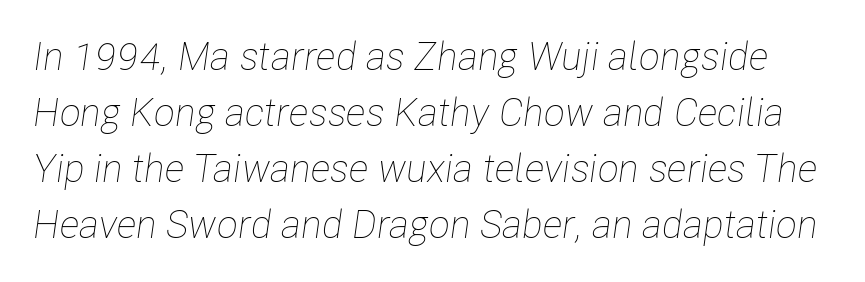
The image shows 39 px thin, condensed type, italic (leaning right); set normal line spacing (1.44x), normal letter spacing, not underlined; low stroke contrast and a medium x-height.
